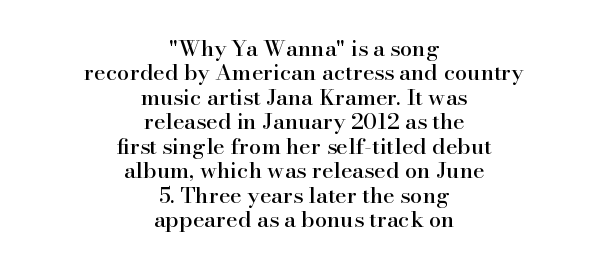
{"italic": "no", "underline": "no", "align": "center", "line_spacing": "tight", "line_spacing_ratio": 1.11, "letter_spacing": "normal", "letter_spacing_em": 0.0, "glyph_px": 22}
